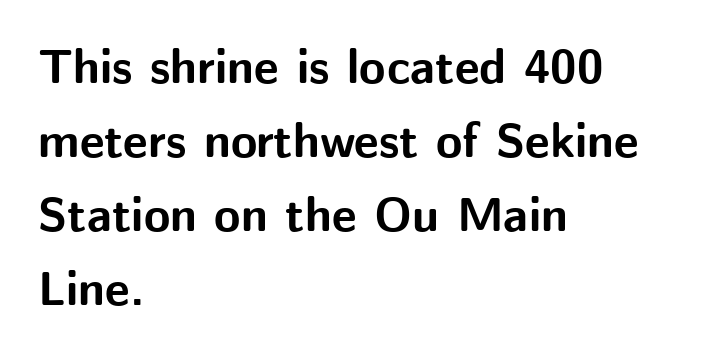
Looks like regular typesetting: each glyph gets only the width it needs. Any mark beneath the type? The region is blank. The font's upright variant was chosen for this text. Does the type have serifs? No, each stem ends abruptly.
